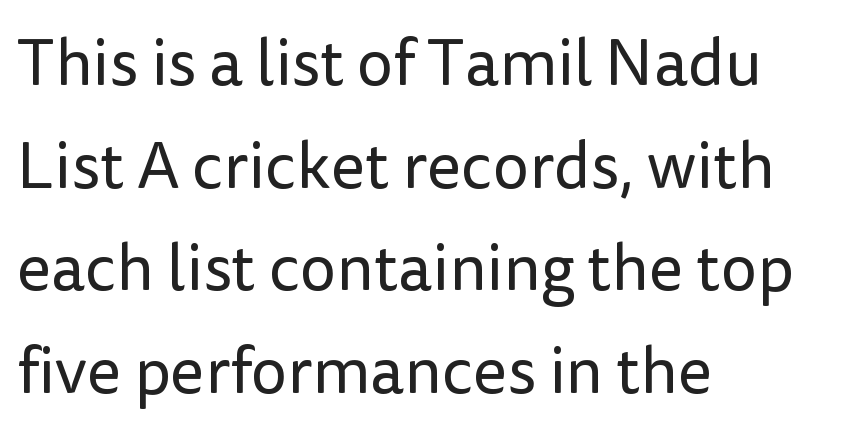
Q: Is the text bold? A: No.
Q: Is the text italic (slanted)? A: No, it is upright.
Q: Is the typeface a serif or a sans-serif typeface? A: Sans-serif.
Q: Is the text underlined? A: No.
Q: How is the paragraph aligned? A: Left-aligned.
Q: Is the spacing between letters normal or unusually wide? A: Normal.
Q: Is the spacing between lines tight, normal or loose? A: Normal.
Q: Width (condensed, normal, or wide)? A: Normal.
Q: Stroke contrast? A: Low.
Q: x-height? A: Medium.
Q: Monospaced? A: No.
